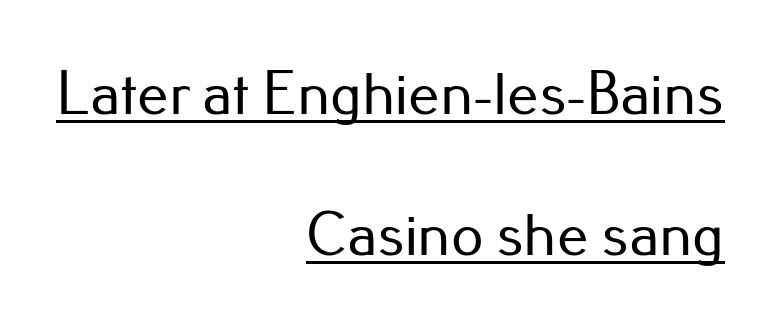
Examine the stroke ends and you'll find no serifs. Students, observe the line beneath the letters — that is underlining. All the whitespace from short lines collects on the left. Here the designer chose a conventional face with non-uniform glyph widths. Inter-character spacing is left at the font's built-in metrics. Every stem runs plumb, perpendicular to the baseline.
